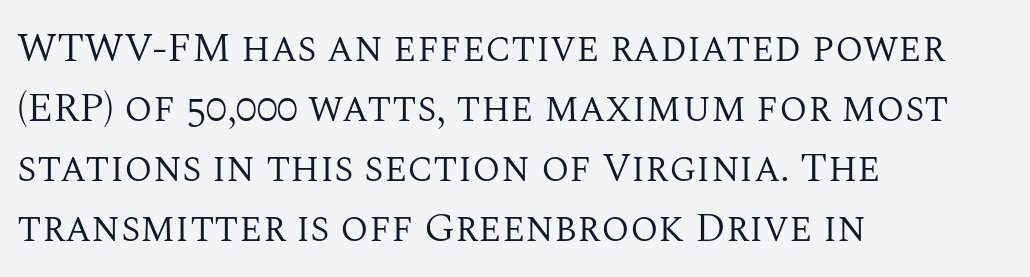
Old-style or modern, the face here clearly has serifs. Each row of text sits above clean, open space. Letter spacing: default. The face used here is proportionally spaced, like ordinary book or web type. This is not heavy type; no bold has been used.
